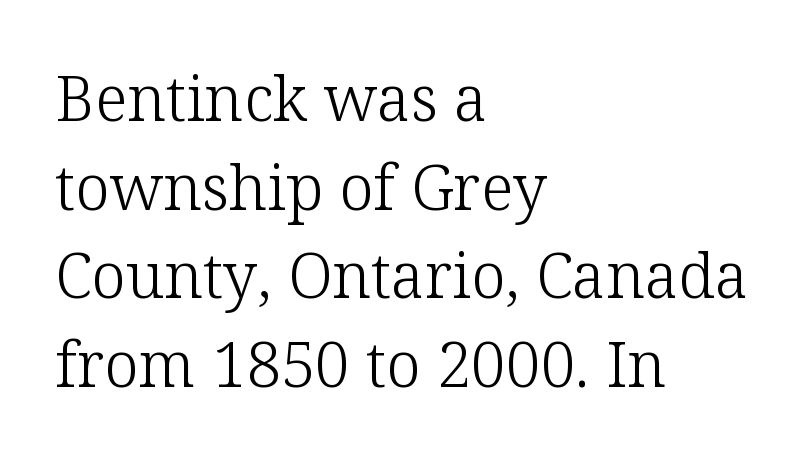
Q: Is the text bold? A: No.
Q: Is the text italic (slanted)? A: No, it is upright.
Q: Is the typeface a serif or a sans-serif typeface? A: Serif.
Q: Is the text underlined? A: No.
Q: How is the paragraph aligned? A: Left-aligned.
Q: Is the spacing between letters normal or unusually wide? A: Normal.
Q: Is the spacing between lines tight, normal or loose? A: Normal.
Q: Width (condensed, normal, or wide)? A: Normal.
Q: Stroke contrast? A: Low.
Q: x-height? A: Medium.
Q: Monospaced? A: No.
